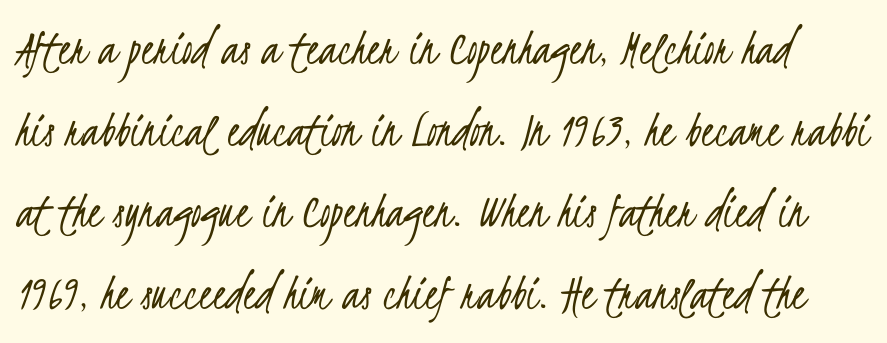
Observe the absence of serifs on each vertical stroke in this sample. The passage shown is not underscored anywhere. Whoever set this chose a conventional vertical rhythm. Standard letterfit; no display-style spreading of the glyphs. The typesetting does not lean heavy: it is not bold. The letters advance in unequal steps, a hallmark of proportional type.
